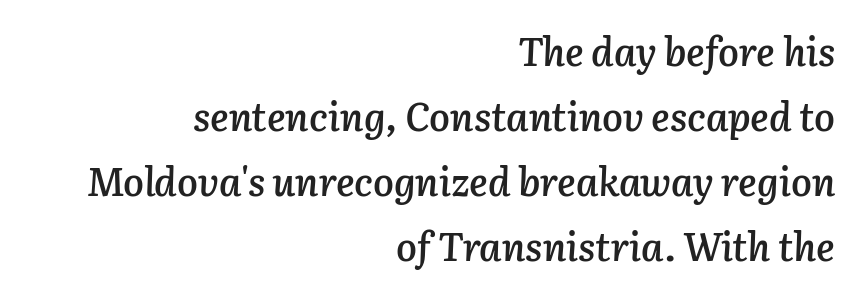
No word sits above an underline. The compositor pushed each line to the right boundary. The letters advance in unequal steps, a hallmark of proportional type. Standard letterfit; no display-style spreading of the glyphs. Bold? Not quite — semibold, heavier than regular but stopping short. A typesetter would call this leading conventional body-copy spacing.
